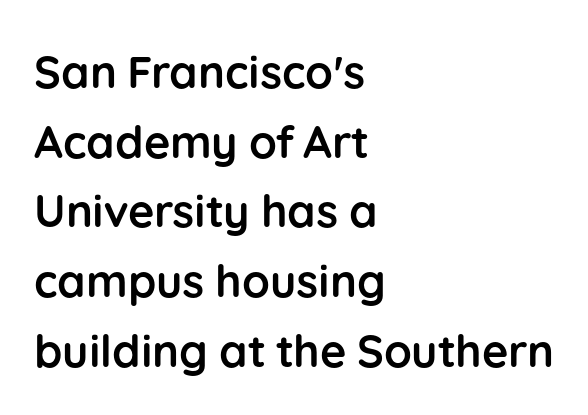
Q: Is the text bold? A: Yes.
Q: Is the text italic (slanted)? A: No, it is upright.
Q: Is the typeface a serif or a sans-serif typeface? A: Sans-serif.
Q: Is the text underlined? A: No.
Q: How is the paragraph aligned? A: Left-aligned.
Q: Is the spacing between letters normal or unusually wide? A: Normal.
Q: Is the spacing between lines tight, normal or loose? A: Normal.
Q: Width (condensed, normal, or wide)? A: Normal.
Q: Stroke contrast? A: Low.
Q: x-height? A: Medium.
Q: Monospaced? A: No.
